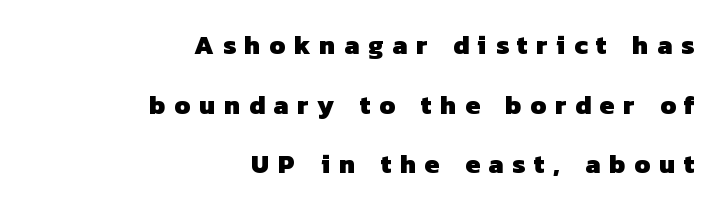
The paragraph has a hard right edge and a soft left edge. The rendering inserts visible extra space after every character. Whoever set this chose breathing room over compactness in the vertical rhythm. Decoration check: the copy has no underline.
